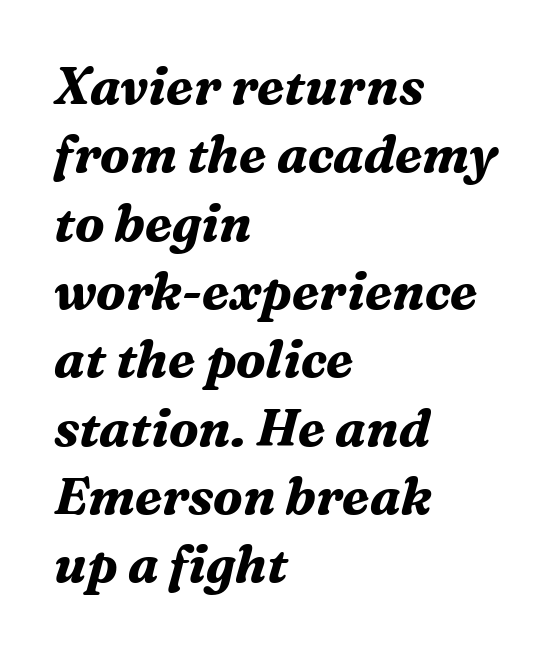
The image shows 51 px bold serif type, italic (leaning right); set left-aligned, normal line spacing (1.34x), normal letter spacing, not underlined; medium stroke contrast and a medium x-height.
